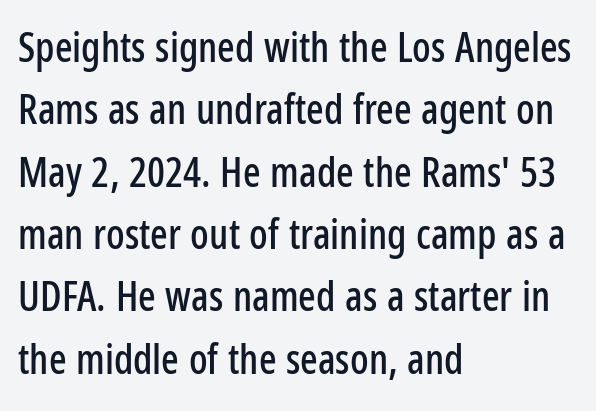
A typesetter would call this proportional, since set widths differ per character. Look at the bottom of the vertical strokes: they stop flat, with no serifs. A classic flush-left, rag-right setting is used for this passage. Descender tails drop into unmarked territory.
